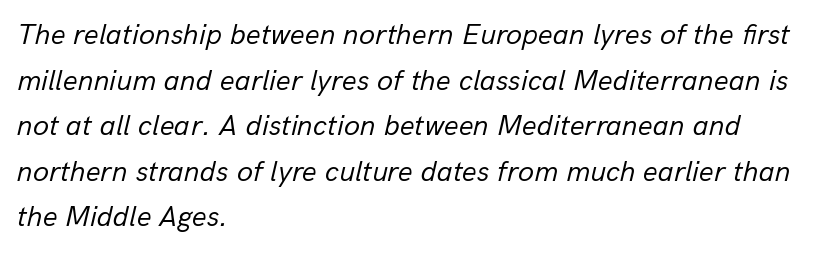
{"italic": "yes", "lean": "right", "slant_degrees": 13, "bold": "no", "weight": "regular", "width": "normal", "stroke_contrast": "low", "x_height": "medium", "monospaced": "no", "underline": "no", "align": "left", "line_spacing": "normal", "line_spacing_ratio": 1.57, "letter_spacing": "normal", "letter_spacing_em": 0.0, "glyph_px": 29}
